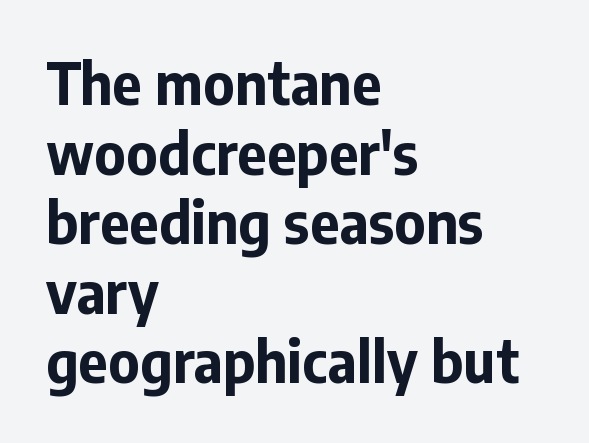
{"serif": "no", "italic": "no", "bold": "yes", "weight": "bold", "width": "normal", "stroke_contrast": "low", "x_height": "medium", "monospaced": "no", "underline": "no", "align": "left", "line_spacing_ratio": 1.22, "letter_spacing": "normal", "letter_spacing_em": 0.0, "glyph_px": 57}
